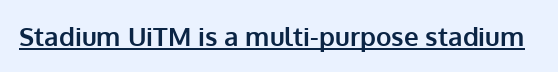
Q: Is the text bold? A: Yes.
Q: Is the text italic (slanted)? A: No, it is upright.
Q: Is the text underlined? A: Yes.
Q: Is the spacing between letters normal or unusually wide? A: Normal.
